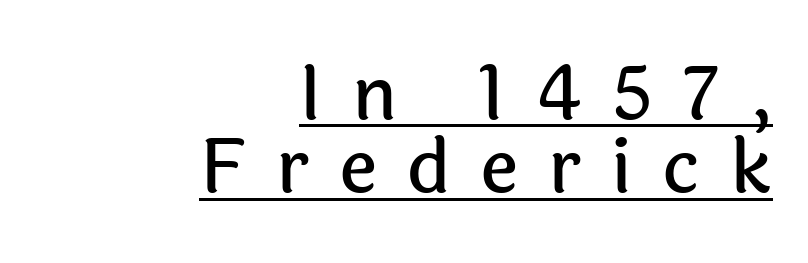
What decoration does the sample have? An underline. When letters stand straight like this, we call the style roman or upright. The font family rendered here belongs to the sans-serif group. Notice how the passage keeps a crisp vertical edge on the right only.
